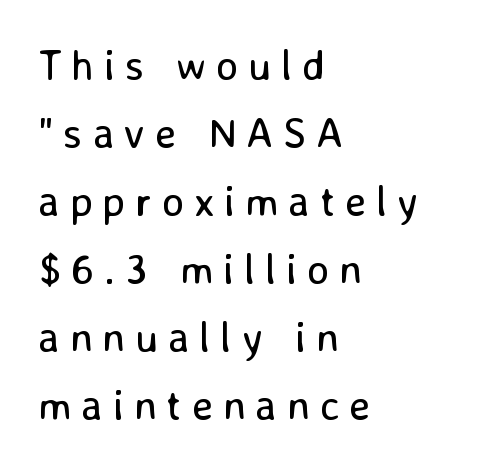
The image shows 42 px regular-weight sans-serif type, upright; set left-aligned, normal line spacing (1.62x), unusually wide letter spacing (+0.24 em), not underlined; low stroke contrast and a medium x-height.
